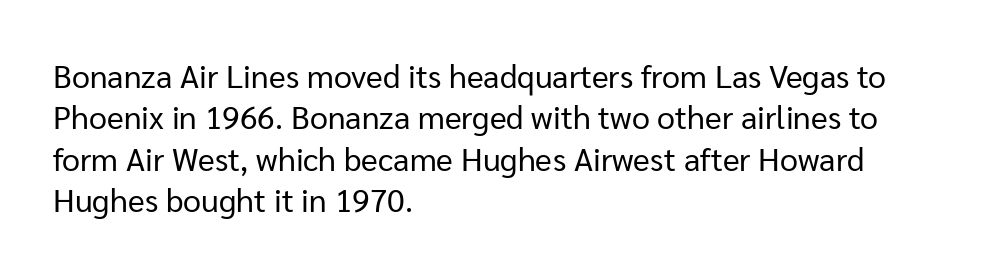
The image shows 32 px regular-weight sans-serif type, upright; set left-aligned, normal line spacing (1.29x), normal letter spacing, not underlined; low stroke contrast and a medium x-height.
